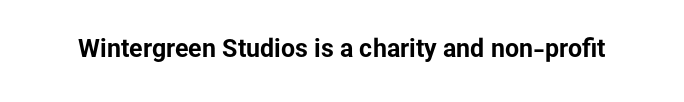
The image shows 25 px bold type, upright; set normal letter spacing, not underlined.
